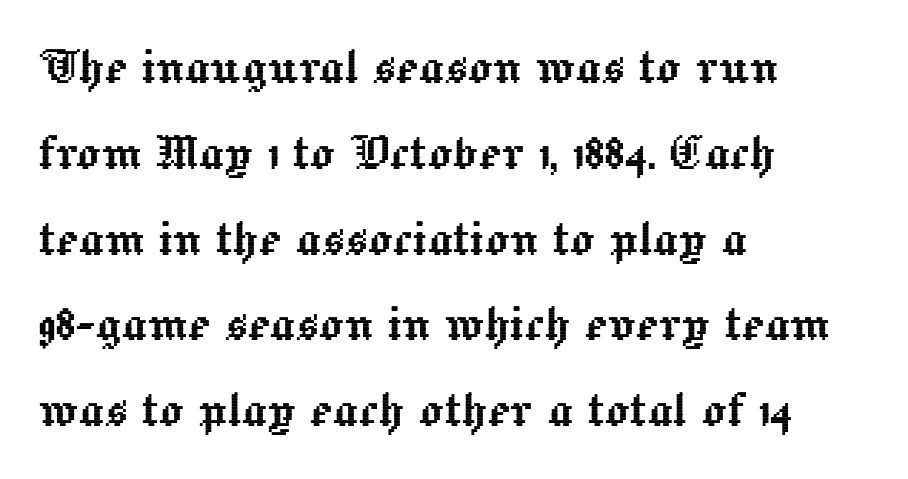
Q: Is the text italic (slanted)? A: No, it is upright.
Q: Is the text underlined? A: No.
Q: How is the paragraph aligned? A: Left-aligned.
Q: Is the spacing between letters normal or unusually wide? A: Normal.
Q: Is the spacing between lines tight, normal or loose? A: Normal.
Q: Width (condensed, normal, or wide)? A: Normal.
Q: x-height? A: Medium.
Q: Monospaced? A: No.
